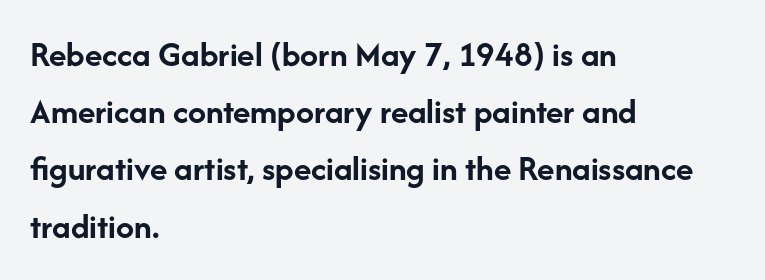
The image shows 36 px semibold sans-serif type, upright; set left-aligned, normal line spacing (1.59x), normal letter spacing, not underlined; low stroke contrast and a medium x-height.
